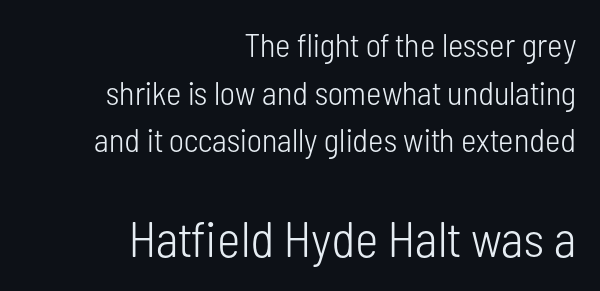
Q: Is the text bold? A: No.
Q: Is the text italic (slanted)? A: No, it is upright.
Q: Is the typeface a serif or a sans-serif typeface? A: Sans-serif.
Q: Is the text underlined? A: No.
Q: How is the paragraph aligned? A: Right-aligned.
Q: Is the spacing between letters normal or unusually wide? A: Normal.
Q: Is the spacing between lines tight, normal or loose? A: Normal.
Q: Which block of text is set in a larger size, the first (top) or the second (bottom)? A: The second (bottom) one.
Q: Width (condensed, normal, or wide)? A: Condensed.
Q: Stroke contrast? A: Low.
Q: x-height? A: Medium.
Q: Monospaced? A: No.
